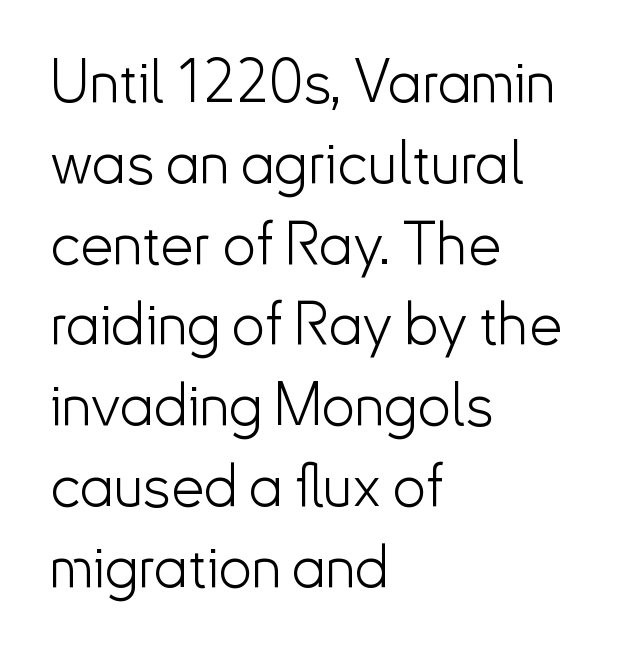
Stem width sits at or under what a default text font uses. The lines in this sample share a left origin and differ only in where they stop. Short note: letters normally spaced. The type sits square on the baseline with zero lean. What kind of face is this? One without serifs — a sans.
